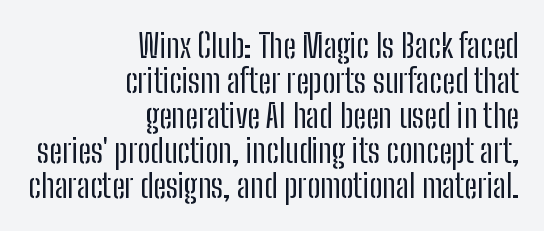
Q: Is the text bold? A: No.
Q: Is the text italic (slanted)? A: No, it is upright.
Q: Is the typeface a serif or a sans-serif typeface? A: Sans-serif.
Q: Is the text underlined? A: No.
Q: How is the paragraph aligned? A: Right-aligned.
Q: Is the spacing between letters normal or unusually wide? A: Normal.
Q: Is the spacing between lines tight, normal or loose? A: Tight.
Q: Width (condensed, normal, or wide)? A: Condensed.
Q: Stroke contrast? A: Low.
Q: x-height? A: Medium.
Q: Monospaced? A: No.
